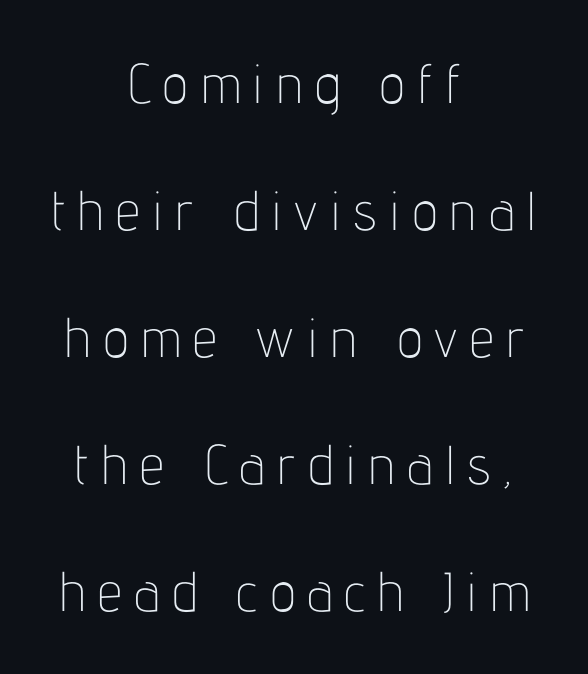
The image shows 55 px thin, condensed sans-serif type, upright; set centered, loose line spacing (2.31x), unusually wide letter spacing (+0.22 em), not underlined; low stroke contrast and a medium x-height.
